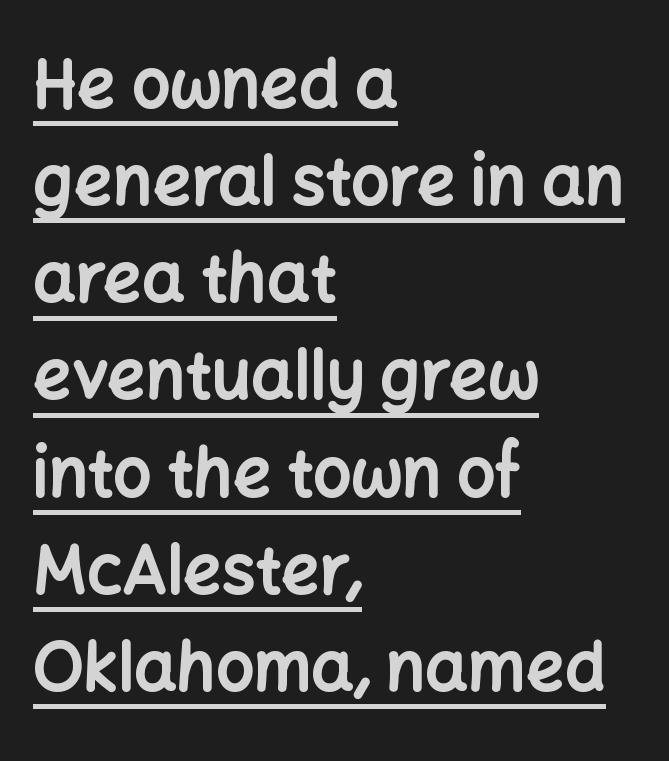
Leftover space on each line is placed entirely after the last word. The block of text has a typical density, with ordinary space between rows. The type family on display is of the sans-serif kind. Note the varied advance widths — an 'i' is clearly narrower than an 'm'. Like a heading marked for emphasis, these lines bear an underscore. Chunky letters — that's bold for sure.
